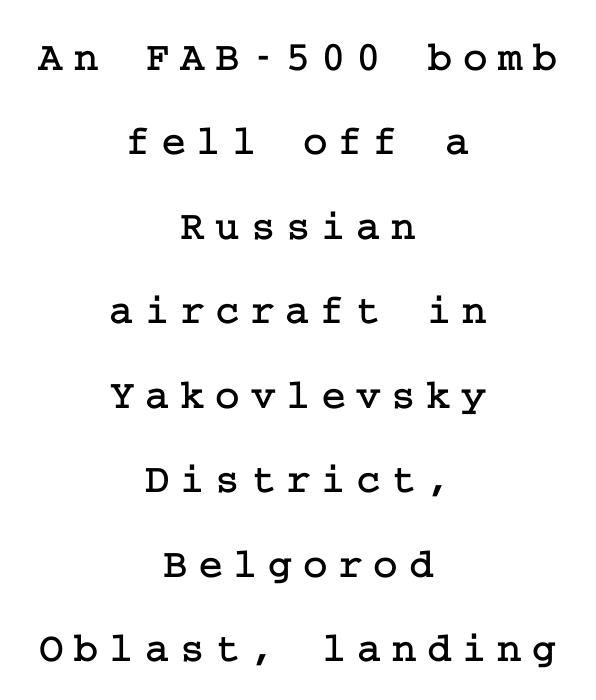
Vertically, the passage feels expansive, rows floating well apart. Glance below the letters and you will spot only blank space. These lines are centered, leaving both edges ragged. What stands out about the letter spacing? Its width — letters are far apart. Regarding serifs, this sample has them. Characters remain perfectly vertical along every line.
